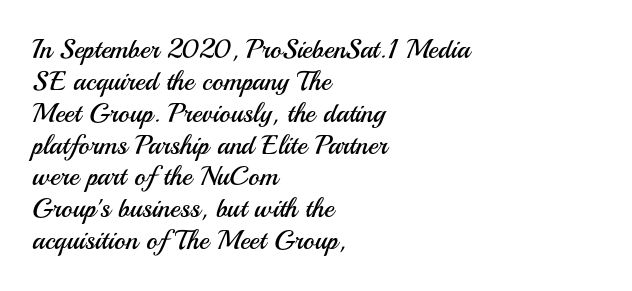
The face looks like a standard text weight, possibly lighter. The gap between lines stays unmarked. Spacing between characters is what you'd get straight out of the box. Line beginnings align vertically; line endings do not.
